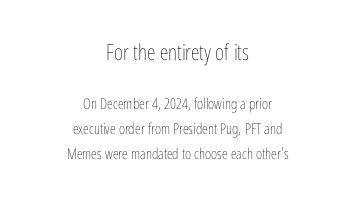
Q: Is the text bold? A: No.
Q: Is the text italic (slanted)? A: No, it is upright.
Q: Is the text underlined? A: No.
Q: How is the paragraph aligned? A: Centered.
Q: Is the spacing between letters normal or unusually wide? A: Normal.
Q: Is the spacing between lines tight, normal or loose? A: Normal.
Q: Which block of text is set in a larger size, the first (top) or the second (bottom)? A: The first (top) one.
